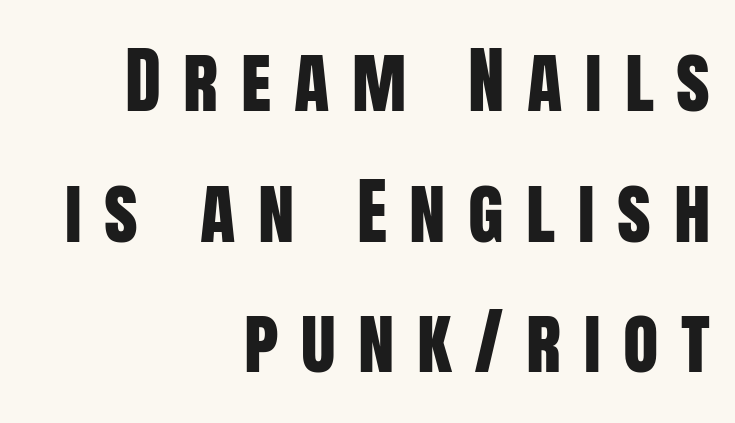
{"serif": "no", "italic": "no", "width": "condensed", "stroke_contrast": "low", "x_height": "large", "monospaced": "no", "underline": "no", "align": "right", "line_spacing_ratio": 1.79, "letter_spacing": "wide", "letter_spacing_em": 0.31, "glyph_px": 73}
